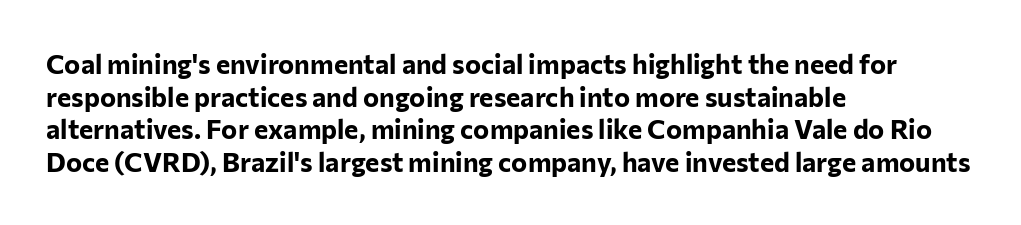
The image shows 27 px bold type, upright; set left-aligned, line spacing 1.21x, normal letter spacing, not underlined.
